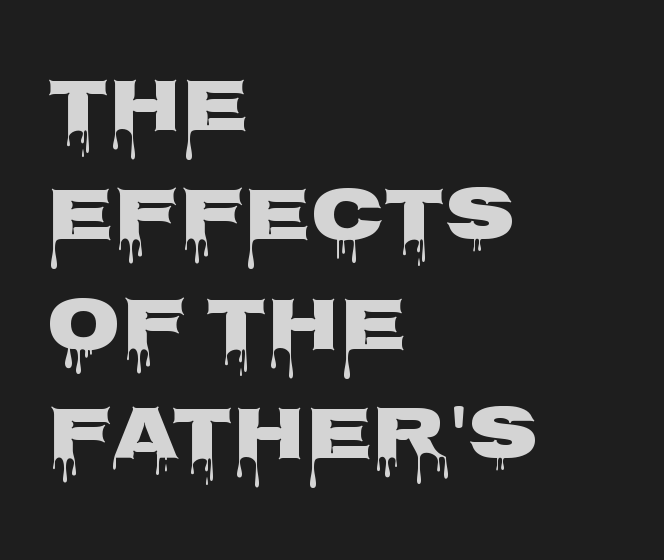
{"serif": "no", "italic": "no", "bold": "yes", "weight": "heavy", "width": "wide", "stroke_contrast": "low", "x_height": "large", "monospaced": "no", "underline": "no", "align": "left", "line_spacing": "normal", "line_spacing_ratio": 1.44, "letter_spacing": "normal", "letter_spacing_em": 0.0, "glyph_px": 76}
